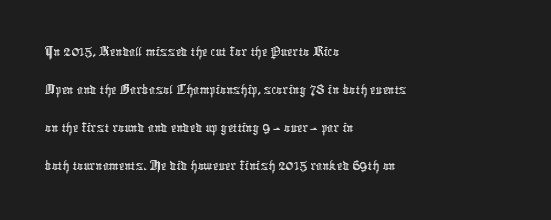
The face used here is proportionally spaced, like ordinary book or web type. Characters follow at the spacing the type designer built in. The space beneath each line is pristine and unruled. The passage shown is typeset with a sans-serif family. Teacher's note: observe the even left margin — that is flush-left alignment.
